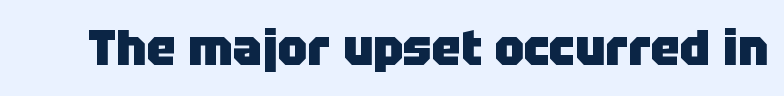
{"serif": "no", "italic": "no", "bold": "yes", "weight": "heavy", "width": "normal", "stroke_contrast": "low", "x_height": "large", "monospaced": "no", "underline": "no", "letter_spacing": "normal", "letter_spacing_em": 0.0, "glyph_px": 49}
